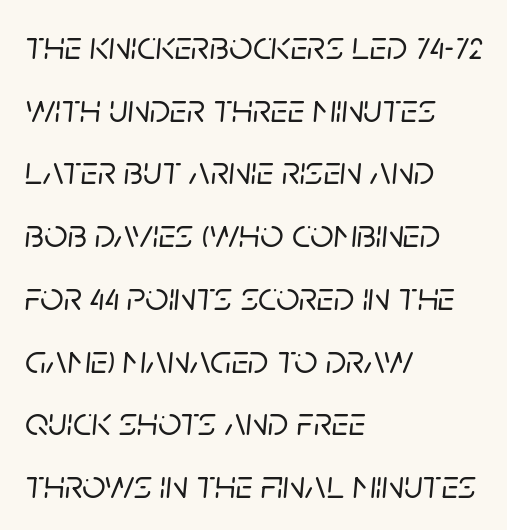
Italic? Definitely — the glyphs are oblique. The leading is moderate, giving the passage an even texture. Think of a printed novel: that variable character pitch is what you see here. Each row of text sits above clean, open space.
